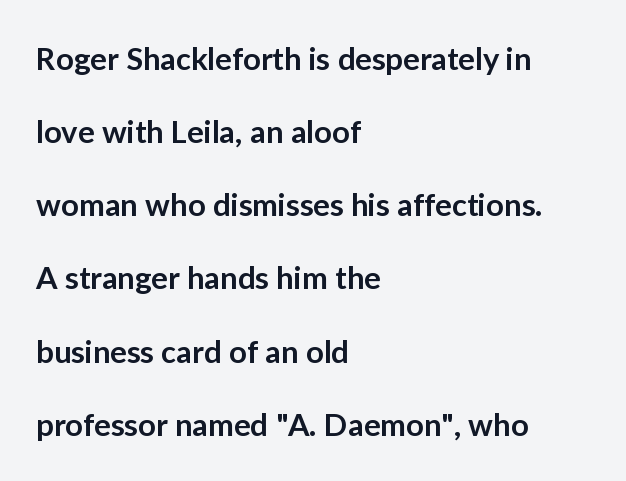
Alignment: flush left. The lettering stays uniformly vertical, giving the passage a roman look. Strokes here are thickened, but only to semibold level. Interline gaps are noticeably wide in this sample. Do the characters align in a grid? No, the font is proportional.
